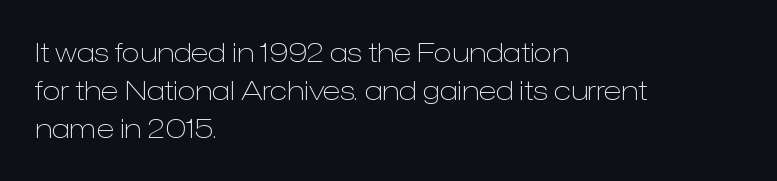
The image shows 27 px text type, upright; set left-aligned, normal line spacing (1.41x), normal letter spacing, not underlined.
